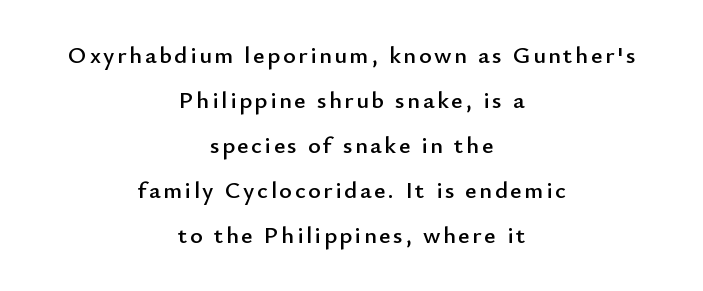
Q: Is the text italic (slanted)? A: No, it is upright.
Q: Is the text underlined? A: No.
Q: How is the paragraph aligned? A: Centered.
